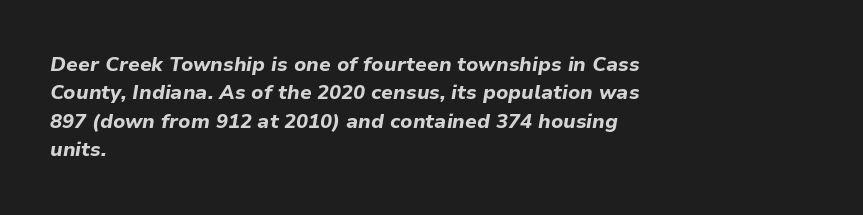
The image shows 20 px bold type, italic (leaning right); set left-aligned, normal line spacing (1.42x), normal letter spacing, not underlined.
